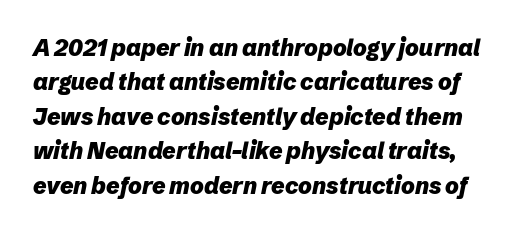
The image shows 23 px bold type, italic (leaning right); set normal line spacing (1.5x), normal letter spacing, not underlined.
